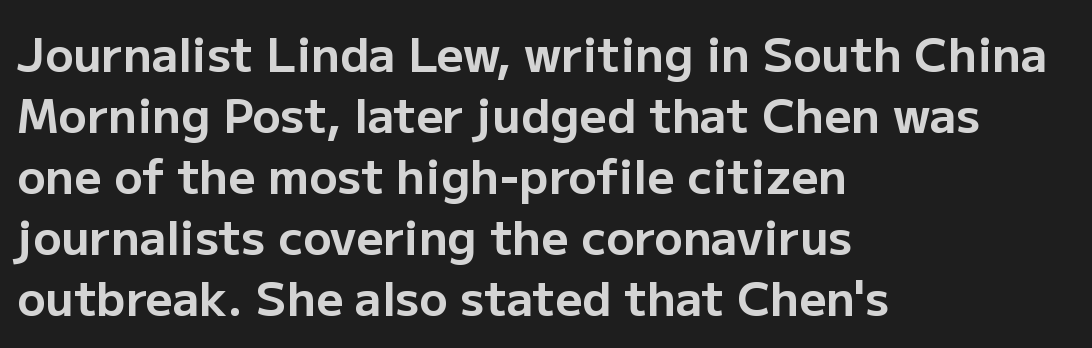
Q: Is the text bold? A: Yes.
Q: Is the text italic (slanted)? A: No, it is upright.
Q: Is the typeface a serif or a sans-serif typeface? A: Sans-serif.
Q: Is the text underlined? A: No.
Q: How is the paragraph aligned? A: Left-aligned.
Q: Is the spacing between letters normal or unusually wide? A: Normal.
Q: Is the spacing between lines tight, normal or loose? A: Normal.
Q: Width (condensed, normal, or wide)? A: Normal.
Q: Stroke contrast? A: Low.
Q: x-height? A: Medium.
Q: Monospaced? A: No.
